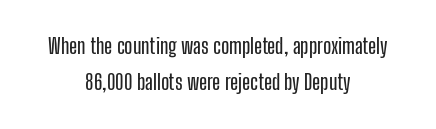
The image shows 21 px text type, upright; set centered, line spacing 1.73x, normal letter spacing, not underlined.
